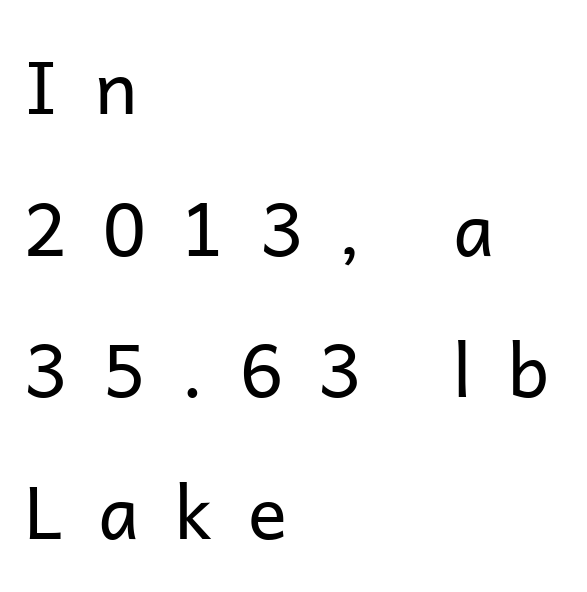
Q: Is the text bold? A: No.
Q: Is the text italic (slanted)? A: No, it is upright.
Q: Is the typeface a serif or a sans-serif typeface? A: Sans-serif.
Q: Is the text underlined? A: No.
Q: How is the paragraph aligned? A: Left-aligned.
Q: Is the spacing between letters normal or unusually wide? A: Unusually wide.
Q: Is the spacing between lines tight, normal or loose? A: Loose.
Q: Width (condensed, normal, or wide)? A: Normal.
Q: Stroke contrast? A: Low.
Q: x-height? A: Medium.
Q: Monospaced? A: No.
